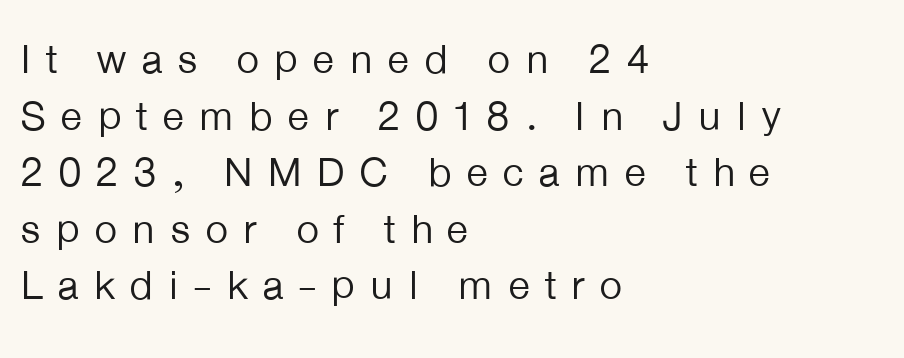
{"serif": "no", "italic": "no", "bold": "no", "weight": "regular", "width": "normal", "stroke_contrast": "low", "x_height": "medium", "monospaced": "no", "underline": "no", "align": "left", "line_spacing": "normal", "line_spacing_ratio": 1.38, "letter_spacing": "wide", "letter_spacing_em": 0.34, "glyph_px": 41}
